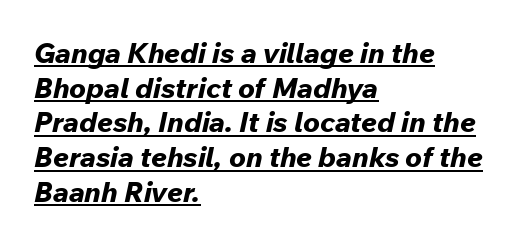
The image shows 28 px bold type, italic (leaning right); set left-aligned, line spacing 1.24x, normal letter spacing, underlined; low stroke contrast and a medium x-height.
